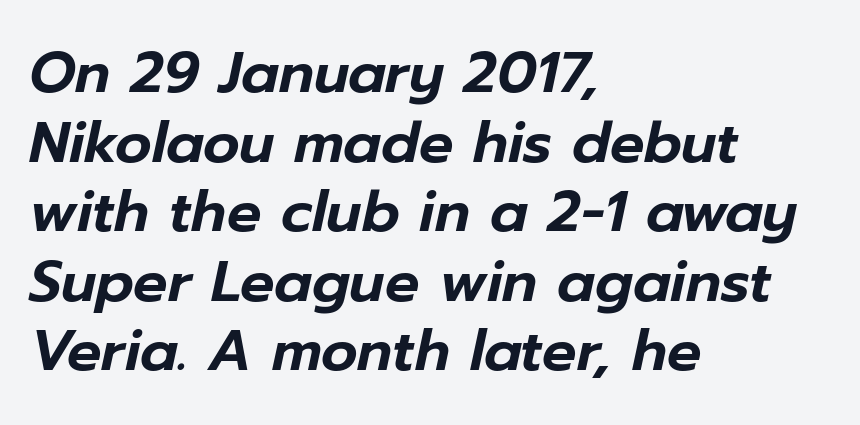
The image shows 57 px text type, italic (leaning right); set left-aligned, line spacing 1.22x, normal letter spacing, not underlined; low stroke contrast and a medium x-height.
